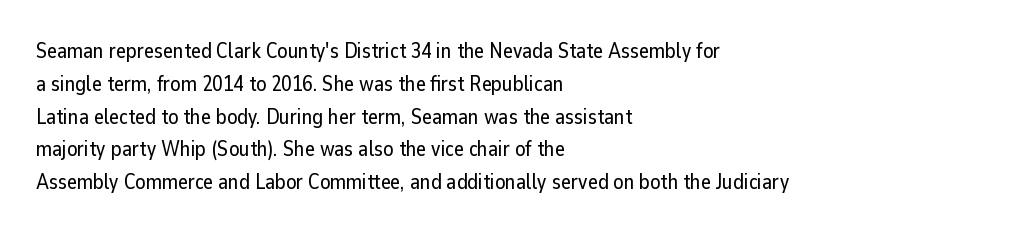
Q: Is the text italic (slanted)? A: No, it is upright.
Q: Is the text underlined? A: No.
Q: How is the paragraph aligned? A: Left-aligned.
Q: Is the spacing between letters normal or unusually wide? A: Normal.
Q: Is the spacing between lines tight, normal or loose? A: Normal.
